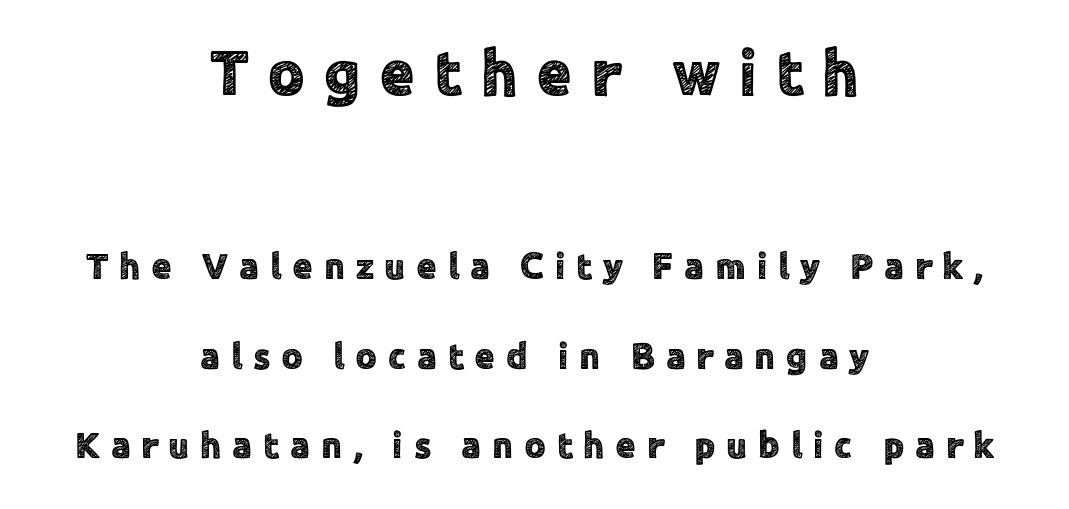
The image shows 64 px sans-serif type, upright; set centered, loose line spacing (2.42x), unusually wide letter spacing (+0.29 em), not underlined; the first (top) block is 1.73x larger; a medium x-height.
